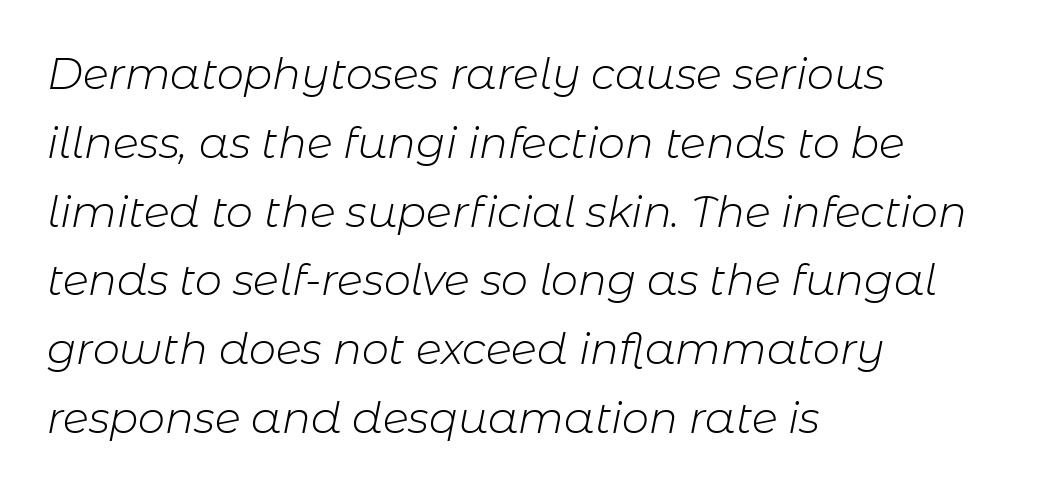
The image shows 43 px light type, italic (leaning right); set left-aligned, normal line spacing (1.6x), normal letter spacing, not underlined; low stroke contrast and a medium x-height.
